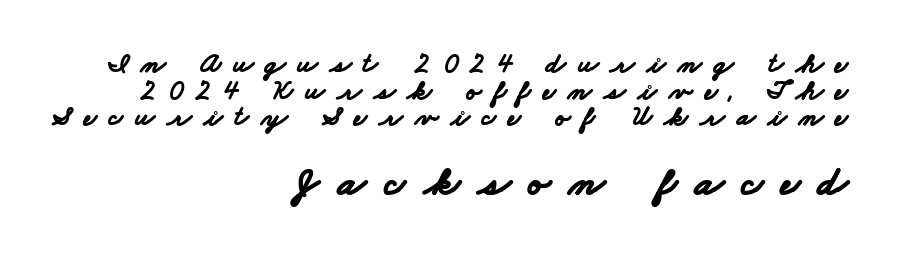
{"serif": "no", "bold": "yes", "weight": "bold", "width": "wide", "stroke_contrast": "low", "x_height": "small", "monospaced": "no", "underline": "no", "align": "right", "line_spacing": "tight", "line_spacing_ratio": 0.95, "letter_spacing": "wide", "letter_spacing_em": 0.43, "larger_block": "second", "size_ratio": 1.5, "glyph_px": 42}
